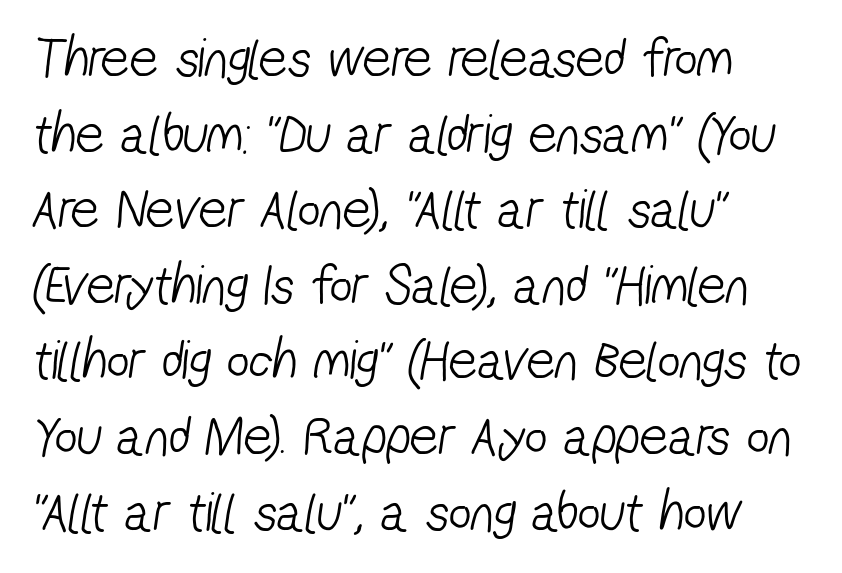
The image shows 56 px light, condensed sans-serif type; set left-aligned, normal line spacing (1.35x), normal letter spacing, not underlined; low stroke contrast and a medium x-height.
